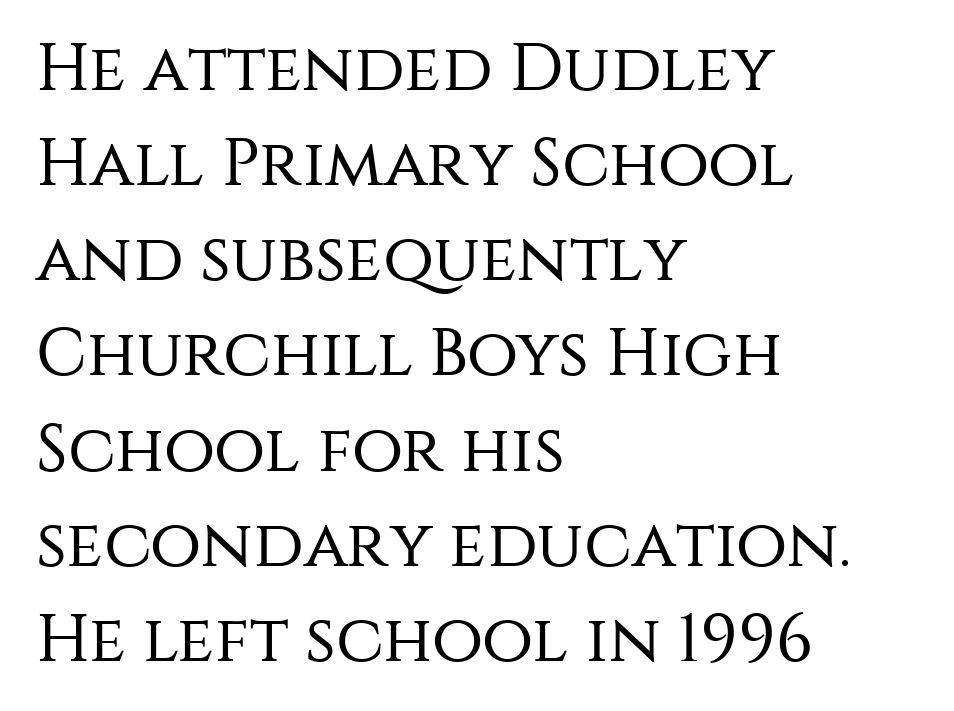
Stroke thickness stays within the range of a standard reading face or lighter. Descenders are the only things crossing below the line. The rendering uses a moderate line-height, typical for paragraphs. Grotesque or geometric, the face here clearly has no serifs. Inter-character spacing is left at the font's built-in metrics.
